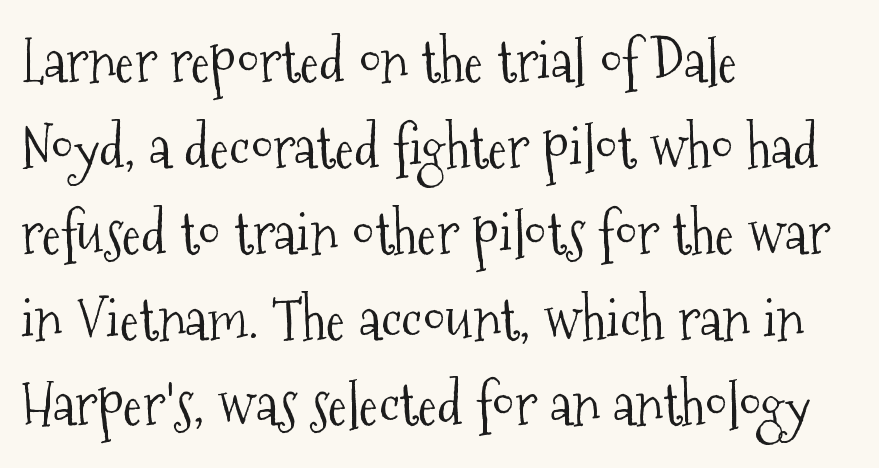
Q: Is the text bold? A: No.
Q: Is the text italic (slanted)? A: No, it is upright.
Q: Is the typeface a serif or a sans-serif typeface? A: Serif.
Q: Is the text underlined? A: No.
Q: How is the paragraph aligned? A: Left-aligned.
Q: Is the spacing between letters normal or unusually wide? A: Normal.
Q: Is the spacing between lines tight, normal or loose? A: Normal.
Q: Width (condensed, normal, or wide)? A: Condensed.
Q: Stroke contrast? A: Medium.
Q: x-height? A: Medium.
Q: Monospaced? A: No.
